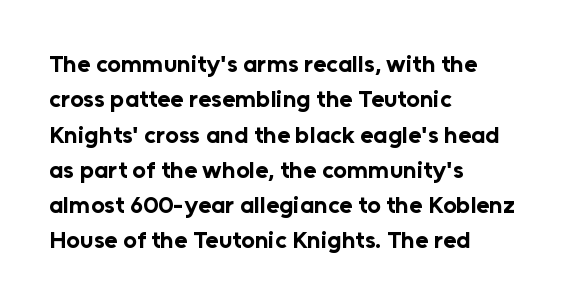
Q: Is the text bold? A: Yes.
Q: Is the text italic (slanted)? A: No, it is upright.
Q: Is the text underlined? A: No.
Q: How is the paragraph aligned? A: Left-aligned.
Q: Is the spacing between letters normal or unusually wide? A: Normal.
Q: Is the spacing between lines tight, normal or loose? A: Normal.
